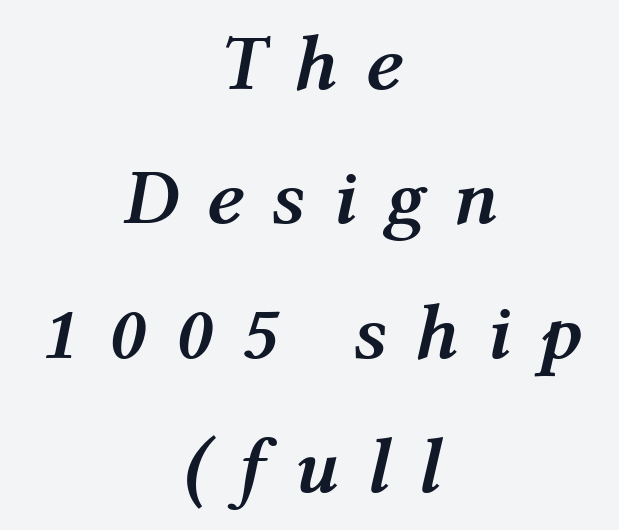
{"italic": "yes", "lean": "right", "slant_degrees": 12, "bold": "yes", "weight": "semibold", "width": "normal", "stroke_contrast": "medium", "x_height": "medium", "monospaced": "no", "underline": "no", "align": "center", "line_spacing": "normal", "line_spacing_ratio": 1.7, "letter_spacing": "wide", "letter_spacing_em": 0.35, "glyph_px": 79}
